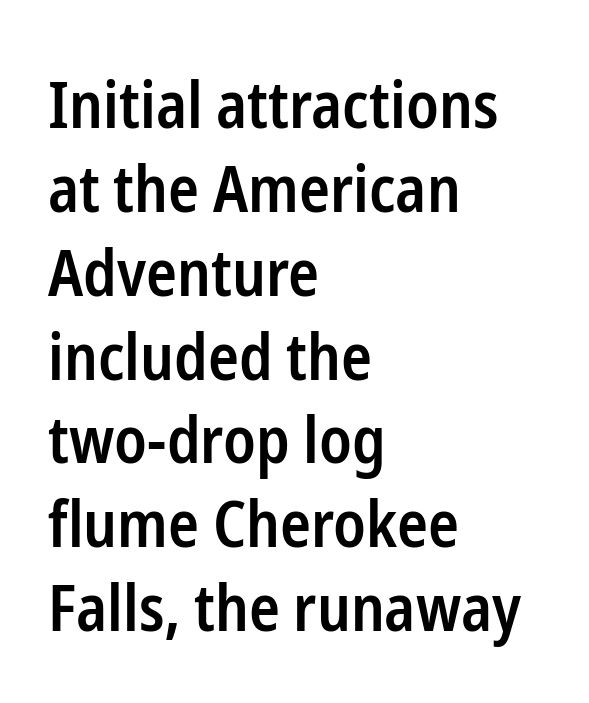
The image shows 64 px semibold, condensed sans-serif type, upright; set left-aligned, normal line spacing (1.31x), normal letter spacing, not underlined; low stroke contrast and a medium x-height.
